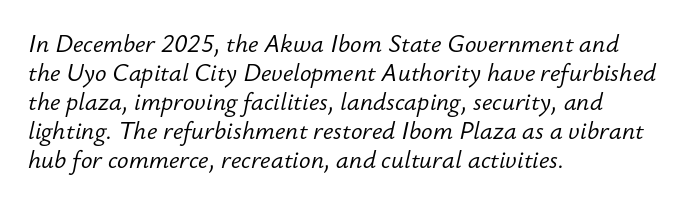
Q: Is the text bold? A: No.
Q: Is the text italic (slanted)? A: Yes, it leans right by about 12 degrees.
Q: Is the text underlined? A: No.
Q: How is the paragraph aligned? A: Left-aligned.
Q: Is the spacing between letters normal or unusually wide? A: Normal.
